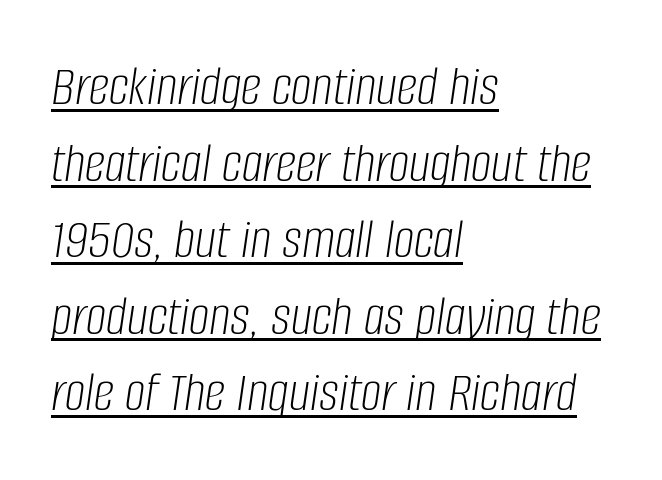
Q: Is the text bold? A: No.
Q: Is the text italic (slanted)? A: Yes, it leans right by about 8 degrees.
Q: Is the text underlined? A: Yes.
Q: How is the paragraph aligned? A: Left-aligned.
Q: Is the spacing between letters normal or unusually wide? A: Normal.
Q: Is the spacing between lines tight, normal or loose? A: Normal.
Q: Width (condensed, normal, or wide)? A: Condensed.
Q: Stroke contrast? A: Low.
Q: x-height? A: Large.
Q: Monospaced? A: No.
